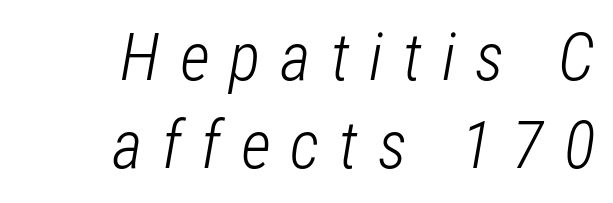
Q: Is the text bold? A: No.
Q: Is the text italic (slanted)? A: Yes, it leans right by about 12 degrees.
Q: Is the text underlined? A: No.
Q: How is the paragraph aligned? A: Right-aligned.
Q: Is the spacing between letters normal or unusually wide? A: Unusually wide.
Q: Is the spacing between lines tight, normal or loose? A: Normal.
Q: Width (condensed, normal, or wide)? A: Condensed.
Q: Stroke contrast? A: Low.
Q: x-height? A: Medium.
Q: Monospaced? A: No.
